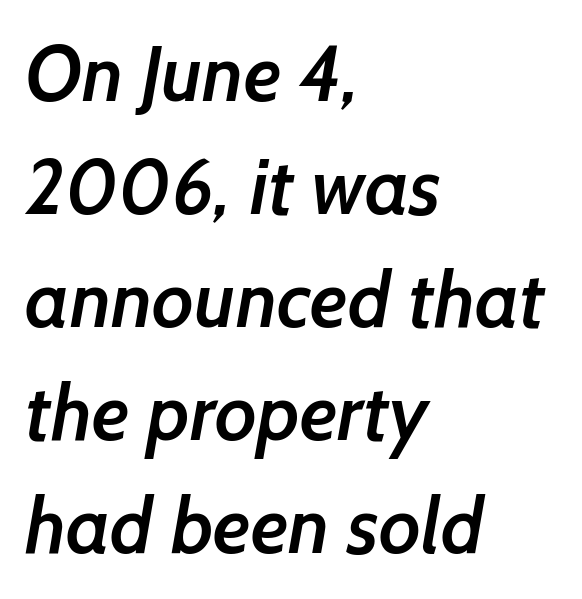
Typesetter's note: demi weight, one step under bold. Caption: multi-line text, flush left, ragged right. This block has exactly the height ordinary leading produces. Tracking value appears to be zero — textbook default spacing.
